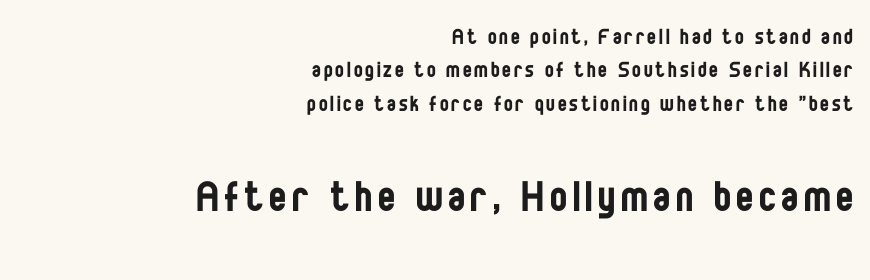
Q: Is the text bold? A: No.
Q: Is the text italic (slanted)? A: No, it is upright.
Q: Is the typeface a serif or a sans-serif typeface? A: Sans-serif.
Q: Is the text underlined? A: No.
Q: How is the paragraph aligned? A: Right-aligned.
Q: Is the spacing between lines tight, normal or loose? A: Normal.
Q: Which block of text is set in a larger size, the first (top) or the second (bottom)? A: The second (bottom) one.
Q: Width (condensed, normal, or wide)? A: Condensed.
Q: Stroke contrast? A: Low.
Q: x-height? A: Large.
Q: Monospaced? A: No.
